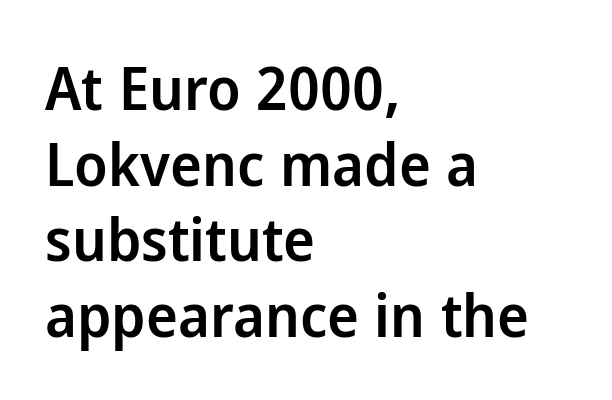
The image shows 60 px semibold sans-serif type, upright; set left-aligned, normal line spacing (1.26x), normal letter spacing, not underlined; low stroke contrast and a medium x-height.
